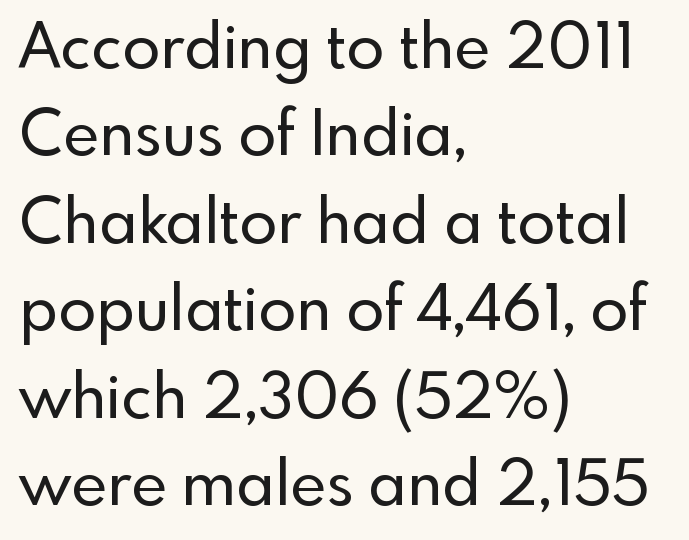
Q: Is the text italic (slanted)? A: No, it is upright.
Q: Is the typeface a serif or a sans-serif typeface? A: Sans-serif.
Q: Is the text underlined? A: No.
Q: How is the paragraph aligned? A: Left-aligned.
Q: Is the spacing between letters normal or unusually wide? A: Normal.
Q: Is the spacing between lines tight, normal or loose? A: Normal.
Q: Width (condensed, normal, or wide)? A: Normal.
Q: x-height? A: Small.
Q: Monospaced? A: No.
